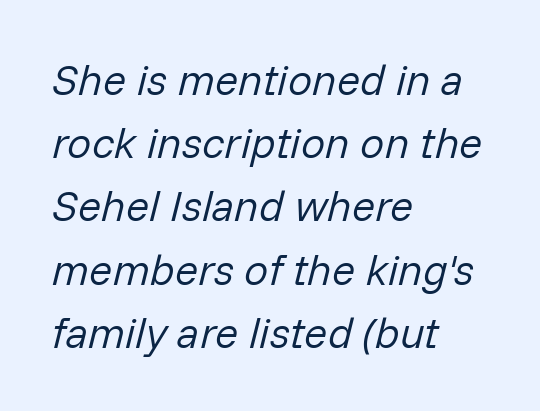
The image shows 43 px regular-weight type, italic (leaning right); set left-aligned, normal line spacing (1.47x), normal letter spacing, not underlined; low stroke contrast and a medium x-height.
